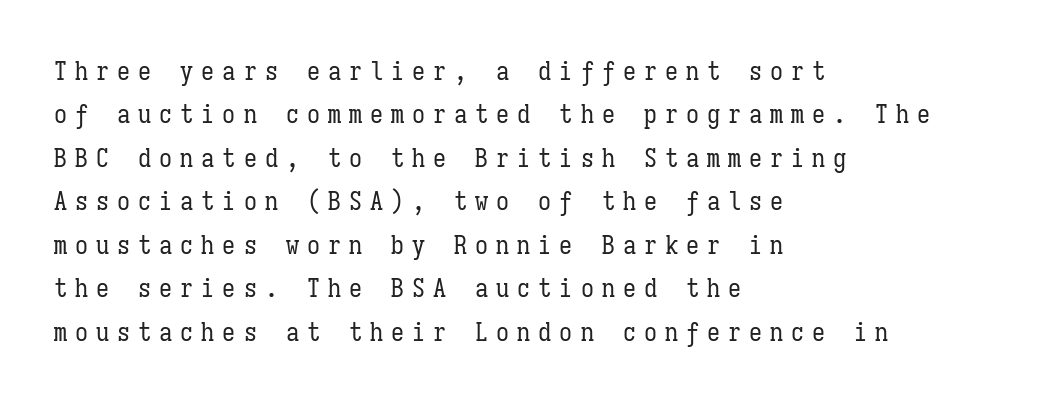
{"italic": "no", "bold": "no", "underline": "no", "align": "left", "line_spacing": "normal", "line_spacing_ratio": 1.67, "letter_spacing": "wide", "letter_spacing_em": 0.31, "glyph_px": 26}
